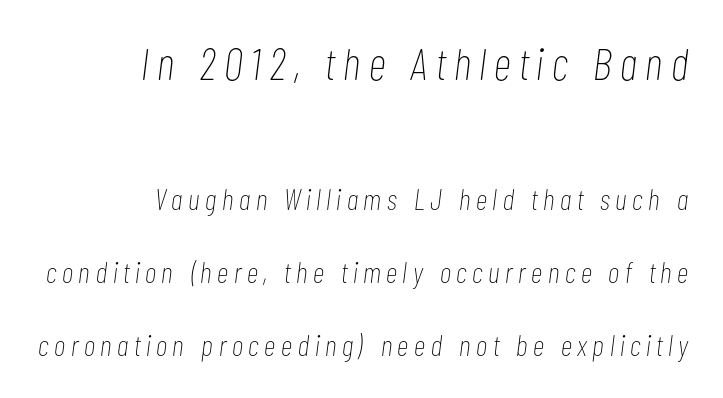
The image shows 45 px thin, condensed type, italic (leaning right); set right-aligned, loose line spacing (2.43x), not underlined; the first (top) block is 1.5x larger; low stroke contrast and a medium x-height.
